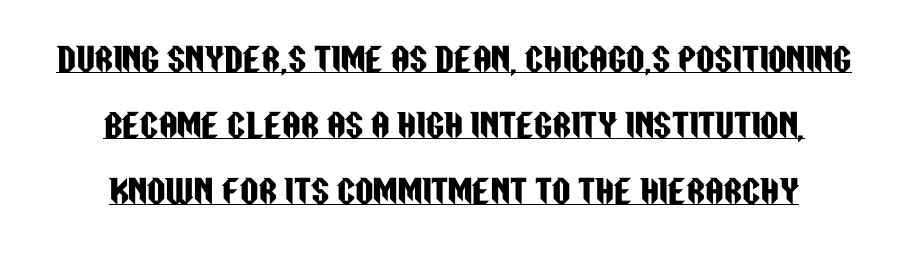
The image shows 32 px condensed sans-serif type, upright; set loose line spacing (2.07x), normal letter spacing, underlined; low stroke contrast and a large x-height.
